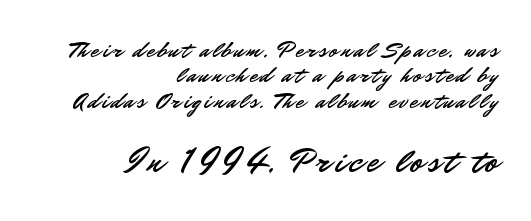
The passage shown stacks its lines with hardly any gap. If you drew a ruler down the right edge, every line would touch it. Bare-footed words on every line. The block sitting lower on the canvas is the one with enlarged characters.
